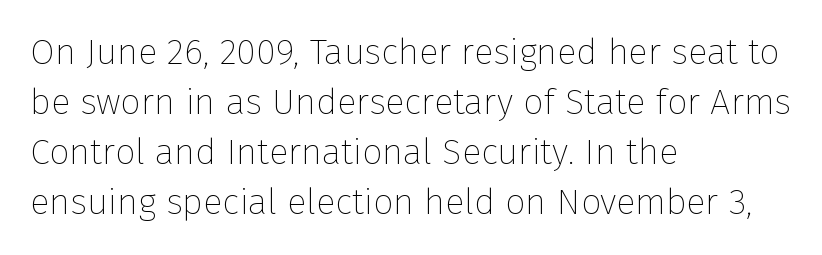
{"serif": "no", "italic": "no", "bold": "no", "weight": "thin", "width": "normal", "stroke_contrast": "low", "x_height": "medium", "monospaced": "no", "underline": "no", "align": "left", "line_spacing": "normal", "line_spacing_ratio": 1.39, "letter_spacing": "normal", "letter_spacing_em": 0.0, "glyph_px": 36}
